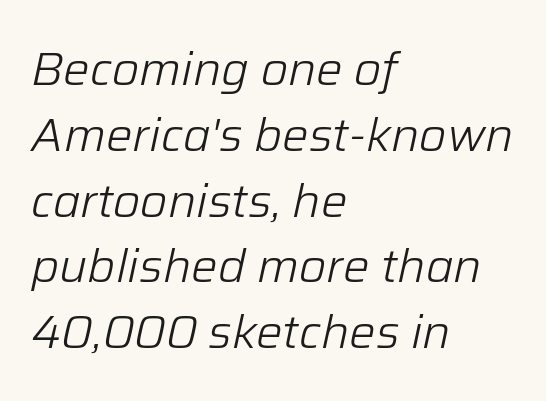
The leading is moderate, giving the passage an even texture. Visually the block forms a straight wall on the left and a jagged coastline on the right. Varying glyph widths throughout — classic text-font behaviour. Observe the ordinary spacing: letters are neighbours, not strangers. The strokes are not fattened; the text isn't bold. Slant detected: the letters are inclined.
